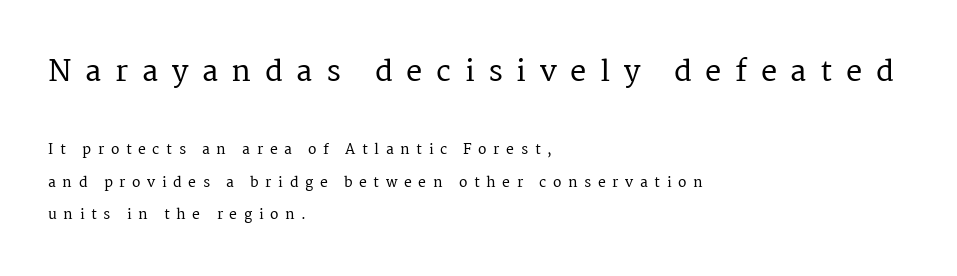
Q: Is the text italic (slanted)? A: No, it is upright.
Q: Is the typeface a serif or a sans-serif typeface? A: Serif.
Q: Is the text underlined? A: No.
Q: How is the paragraph aligned? A: Left-aligned.
Q: Is the spacing between letters normal or unusually wide? A: Unusually wide.
Q: Is the spacing between lines tight, normal or loose? A: Loose.
Q: Which block of text is set in a larger size, the first (top) or the second (bottom)? A: The first (top) one.
Q: Width (condensed, normal, or wide)? A: Normal.
Q: Stroke contrast? A: Medium.
Q: x-height? A: Medium.
Q: Monospaced? A: No.
